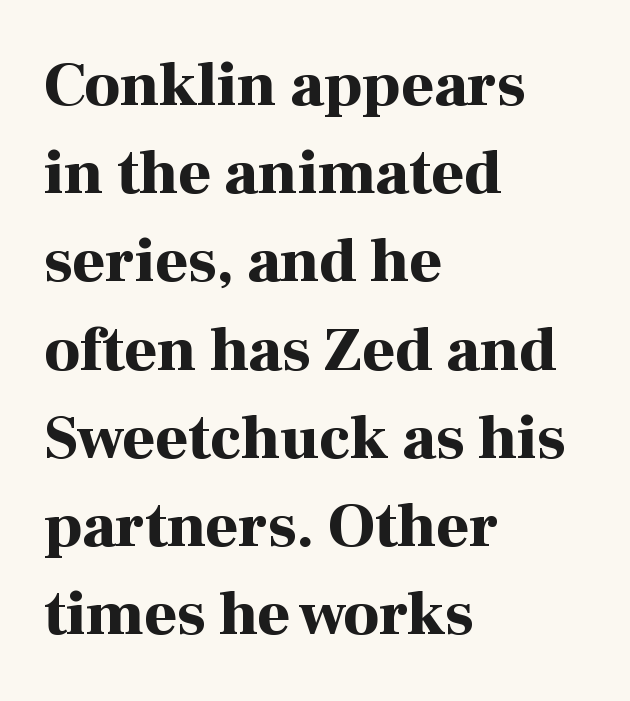
The image shows 63 px bold serif type, upright; set left-aligned, normal line spacing (1.4x), normal letter spacing, not underlined; high stroke contrast and a medium x-height.
